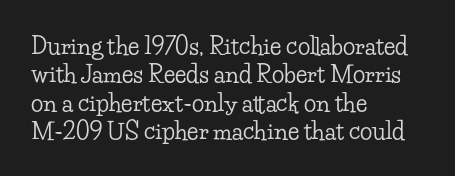
{"italic": "no", "underline": "no", "align": "left", "line_spacing_ratio": 1.23, "letter_spacing": "normal", "letter_spacing_em": 0.0, "glyph_px": 23}
